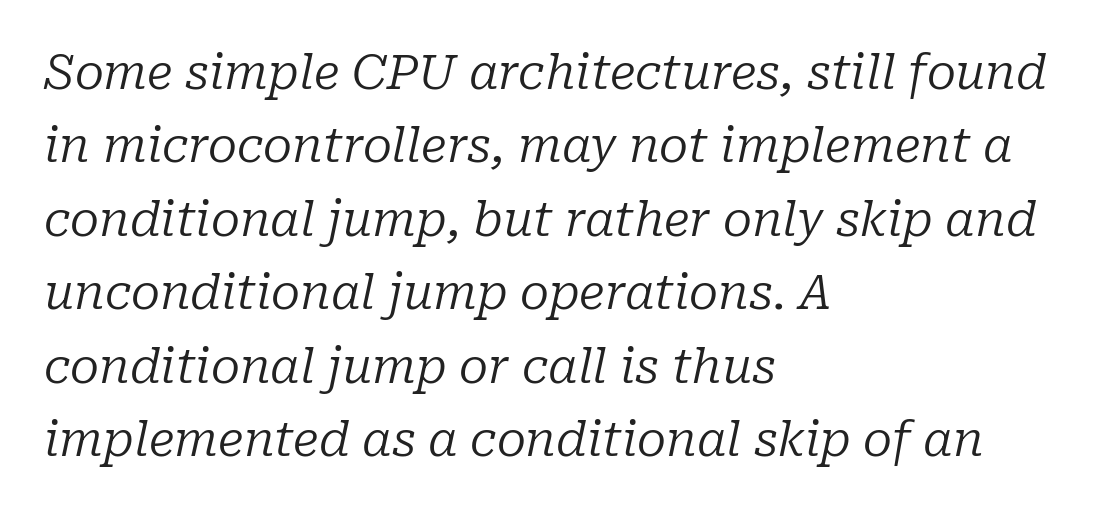
This rendering uses left alignment, leaving the right contour irregular. No letter is thick-stroked: the sample isn't bold. The rendering shows small feet on the letterforms — a serif design. Descender tails drop into unmarked territory. Notice how the stems are inclined rather than vertical — that's the hallmark of italics.
